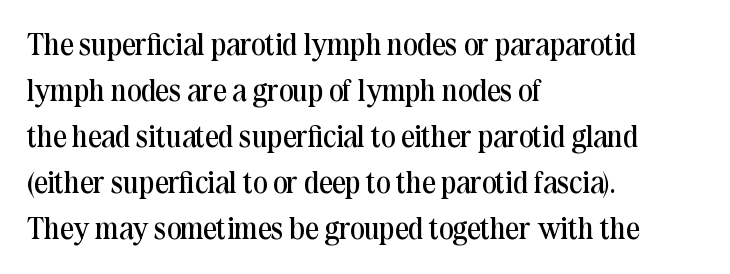
Q: Is the text bold? A: No.
Q: Is the text italic (slanted)? A: No, it is upright.
Q: Is the typeface a serif or a sans-serif typeface? A: Serif.
Q: Is the text underlined? A: No.
Q: How is the paragraph aligned? A: Left-aligned.
Q: Is the spacing between letters normal or unusually wide? A: Normal.
Q: Is the spacing between lines tight, normal or loose? A: Normal.
Q: Width (condensed, normal, or wide)? A: Normal.
Q: Stroke contrast? A: Medium.
Q: x-height? A: Medium.
Q: Monospaced? A: No.
